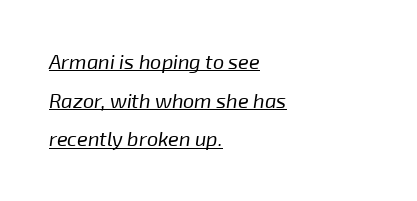
{"italic": "yes", "lean": "right", "slant_degrees": 8, "bold": "no", "underline": "yes", "align": "left", "line_spacing": "loose", "line_spacing_ratio": 1.93, "letter_spacing": "normal", "letter_spacing_em": 0.0, "glyph_px": 20}
